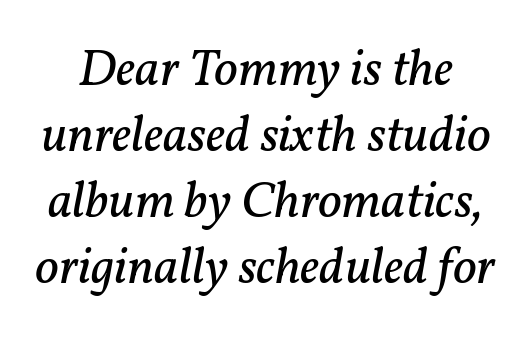
{"serif": "yes", "italic": "yes", "lean": "right", "slant_degrees": 11, "bold": "no", "weight": "regular", "width": "normal", "stroke_contrast": "low", "x_height": "medium", "monospaced": "no", "underline": "no", "line_spacing": "normal", "line_spacing_ratio": 1.27, "letter_spacing": "normal", "letter_spacing_em": 0.0, "glyph_px": 52}
